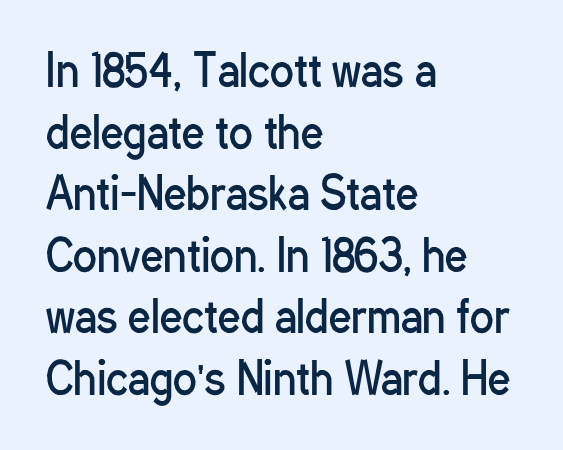
Q: Is the text bold? A: No.
Q: Is the text italic (slanted)? A: No, it is upright.
Q: Is the typeface a serif or a sans-serif typeface? A: Sans-serif.
Q: Is the text underlined? A: No.
Q: How is the paragraph aligned? A: Left-aligned.
Q: Is the spacing between letters normal or unusually wide? A: Normal.
Q: Is the spacing between lines tight, normal or loose? A: Normal.
Q: Width (condensed, normal, or wide)? A: Condensed.
Q: Stroke contrast? A: Low.
Q: x-height? A: Medium.
Q: Monospaced? A: No.
